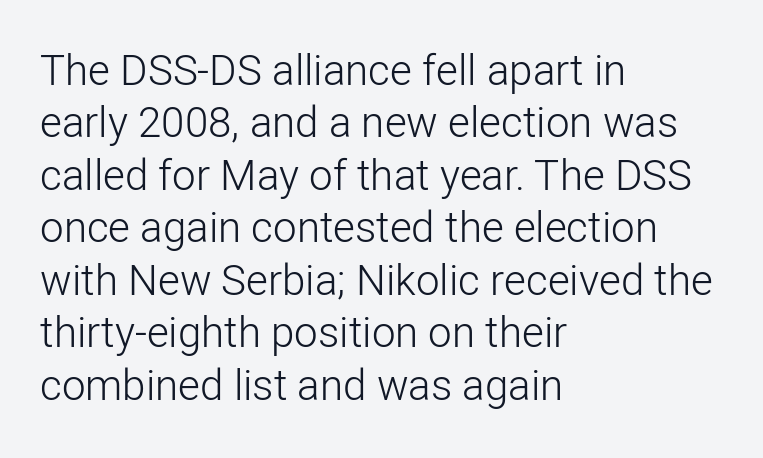
Q: Is the text bold? A: No.
Q: Is the text italic (slanted)? A: No, it is upright.
Q: Is the typeface a serif or a sans-serif typeface? A: Sans-serif.
Q: Is the text underlined? A: No.
Q: How is the paragraph aligned? A: Left-aligned.
Q: Is the spacing between letters normal or unusually wide? A: Normal.
Q: Is the spacing between lines tight, normal or loose? A: Normal.
Q: Width (condensed, normal, or wide)? A: Normal.
Q: Stroke contrast? A: Low.
Q: x-height? A: Medium.
Q: Monospaced? A: No.
